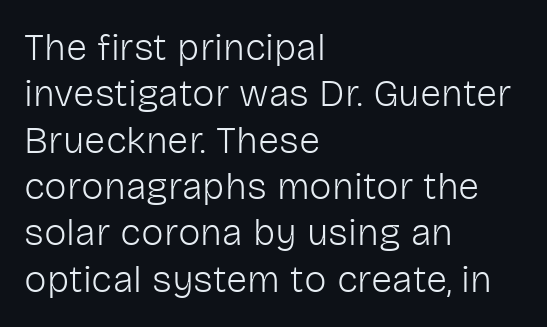
The image shows 38 px light sans-serif type, upright; set left-aligned, line spacing 1.22x, normal letter spacing, not underlined; low stroke contrast and a medium x-height.
